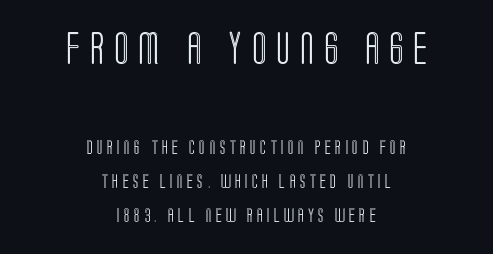
Q: Is the text italic (slanted)? A: No, it is upright.
Q: Is the text underlined? A: No.
Q: How is the paragraph aligned? A: Centered.
Q: Is the spacing between letters normal or unusually wide? A: Unusually wide.
Q: Is the spacing between lines tight, normal or loose? A: Loose.
Q: Which block of text is set in a larger size, the first (top) or the second (bottom)? A: The first (top) one.
Q: Width (condensed, normal, or wide)? A: Condensed.
Q: x-height? A: Large.
Q: Monospaced? A: No.
